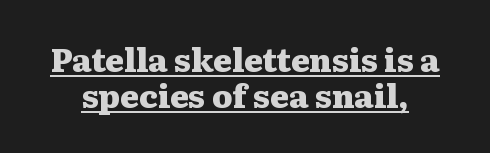
The image shows 32 px heavy, wide serif type, upright; set tight line spacing (1.13x), normal letter spacing, underlined; medium stroke contrast and a medium x-height.
